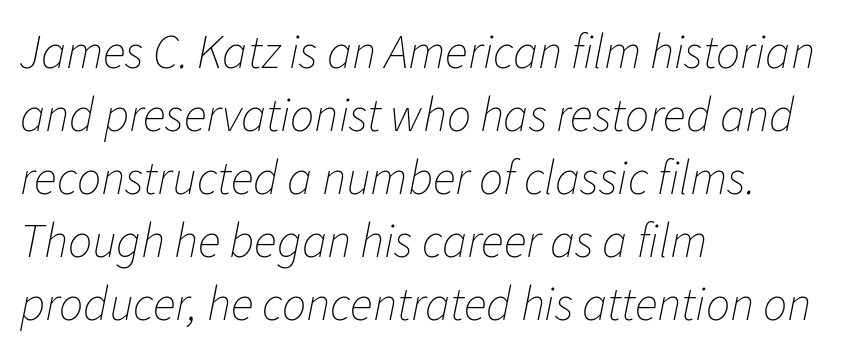
{"italic": "yes", "lean": "right", "slant_degrees": 11, "bold": "no", "weight": "thin", "width": "normal", "stroke_contrast": "low", "x_height": "medium", "monospaced": "no", "underline": "no", "align": "left", "line_spacing": "normal", "line_spacing_ratio": 1.31, "letter_spacing": "normal", "letter_spacing_em": 0.0, "glyph_px": 48}
